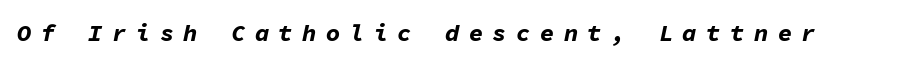
In terms of letterspacing, this is a distinctly airy, spread setting. Look at the stroke-to-counter ratio: heavy, a bold. A clean baseline with only descenders dipping below it. Is the type slanted? Yes — the strokes lean at a clear angle.
